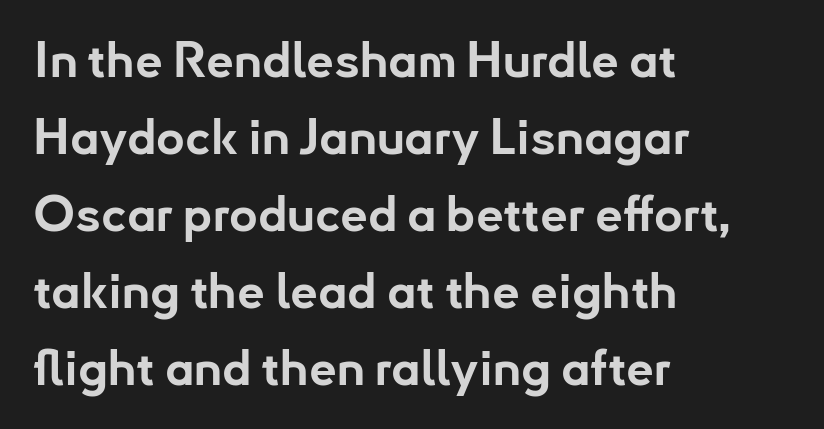
{"serif": "no", "italic": "no", "bold": "yes", "weight": "bold", "width": "normal", "stroke_contrast": "low", "x_height": "small", "monospaced": "no", "underline": "no", "align": "left", "line_spacing": "normal", "line_spacing_ratio": 1.57, "letter_spacing": "normal", "letter_spacing_em": 0.0, "glyph_px": 49}
